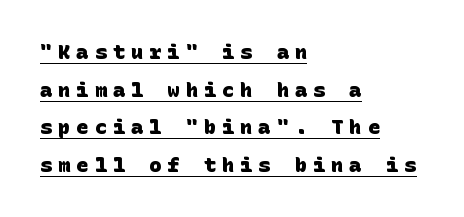
You could only call the tracking loose — the letters float apart. The lines are quadded left. Emphasis is given by a line drawn under the lettering. These words are printed bold, with thick strokes throughout.
